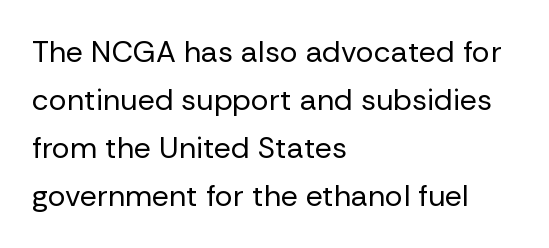
{"serif": "no", "italic": "no", "bold": "no", "weight": "regular", "width": "normal", "stroke_contrast": "low", "x_height": "medium", "monospaced": "no", "underline": "no", "align": "left", "line_spacing": "normal", "line_spacing_ratio": 1.6, "letter_spacing": "normal", "letter_spacing_em": 0.0, "glyph_px": 30}
